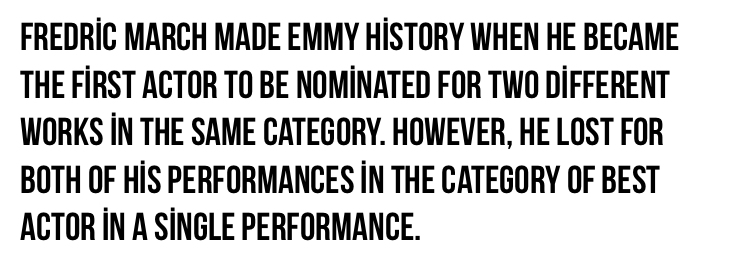
{"serif": "no", "italic": "no", "bold": "yes", "weight": "semibold", "width": "condensed", "stroke_contrast": "low", "x_height": "large", "monospaced": "no", "underline": "no", "align": "left", "line_spacing_ratio": 1.22, "letter_spacing": "normal", "letter_spacing_em": 0.0, "glyph_px": 39}
